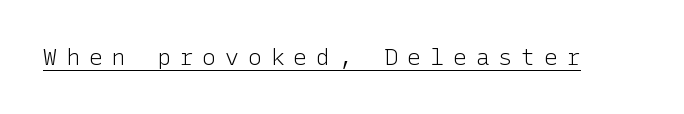
You could only call the tracking loose — the letters float apart. Is there an underline? Yes — a line sits under the letters. In terms of posture, this sample is upright. The weight tops out at a normal text grade.
